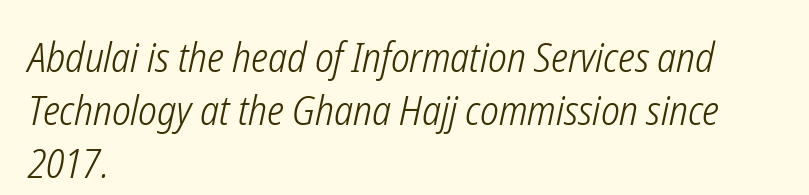
{"italic": "yes", "lean": "right", "slant_degrees": 12, "bold": "no", "weight": "light", "width": "condensed", "stroke_contrast": "low", "x_height": "medium", "monospaced": "no", "underline": "no", "align": "left", "line_spacing": "normal", "line_spacing_ratio": 1.29, "letter_spacing": "normal", "letter_spacing_em": 0.0, "glyph_px": 41}
